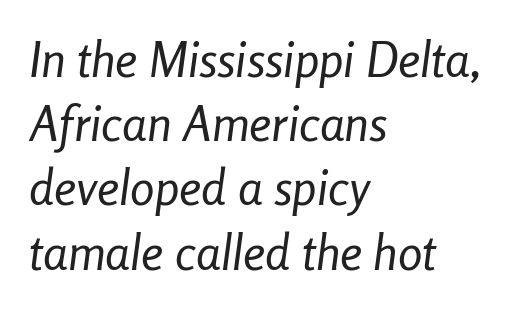
{"italic": "yes", "lean": "right", "slant_degrees": 8, "bold": "no", "weight": "regular", "width": "condensed", "stroke_contrast": "low", "x_height": "medium", "monospaced": "no", "underline": "no", "align": "left", "line_spacing": "normal", "line_spacing_ratio": 1.31, "letter_spacing": "normal", "letter_spacing_em": 0.0, "glyph_px": 49}
